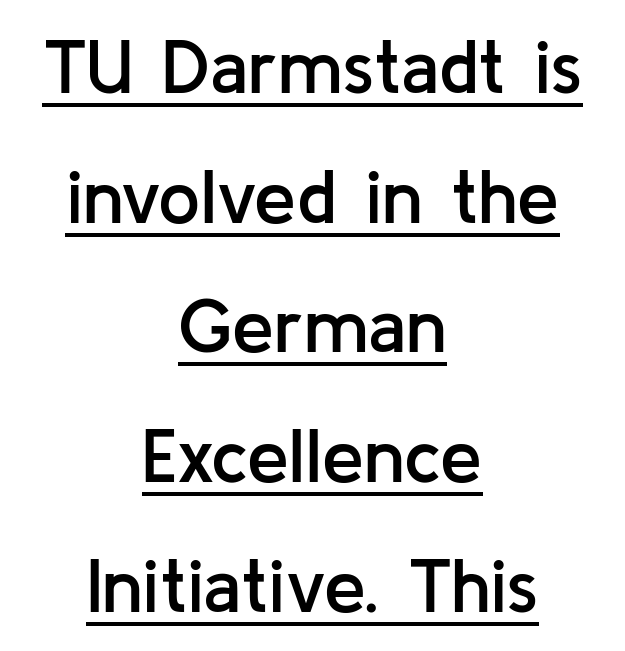
Varying glyph widths throughout — classic text-font behaviour. Glance below the letters and you will spot a drawn line. Look at the tracking — it's just the regular setting, nothing added. Firm but not heavy-handed strokes: this text is semibold. The paragraph has two soft edges and a firm central axis. You can tell from the bare stems that sans-serif type was used.
